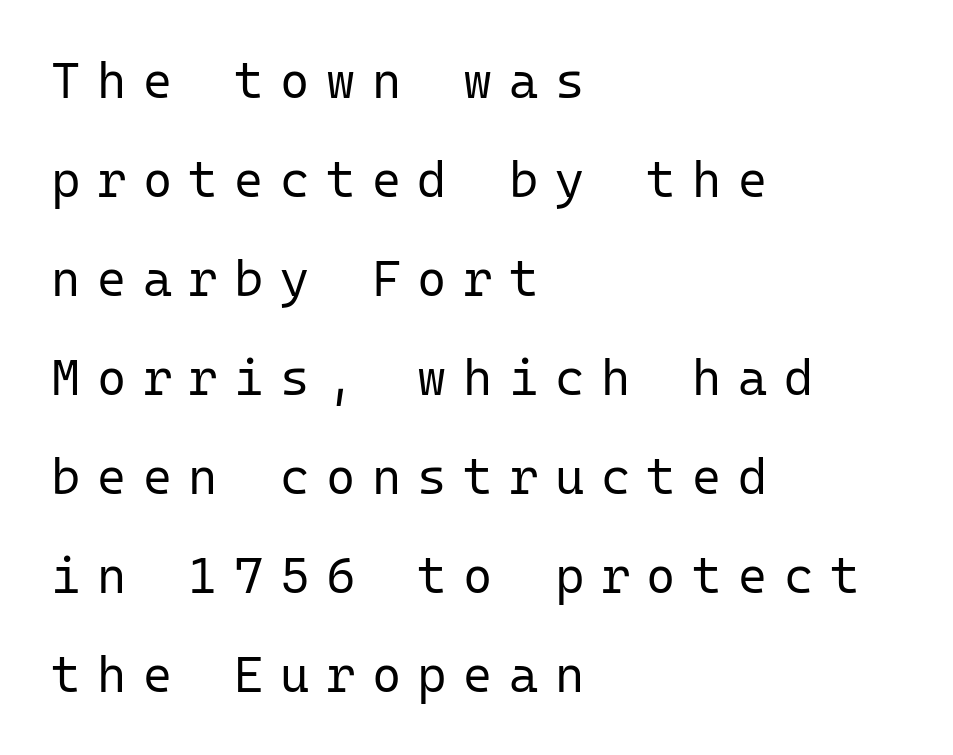
Is the letter spacing exaggerated? Yes — the characters are pushed far apart. You could count columns in this text — the font is strictly monospaced. Do the letters lean? They stand straight. The passage shown is not underscored anywhere.
